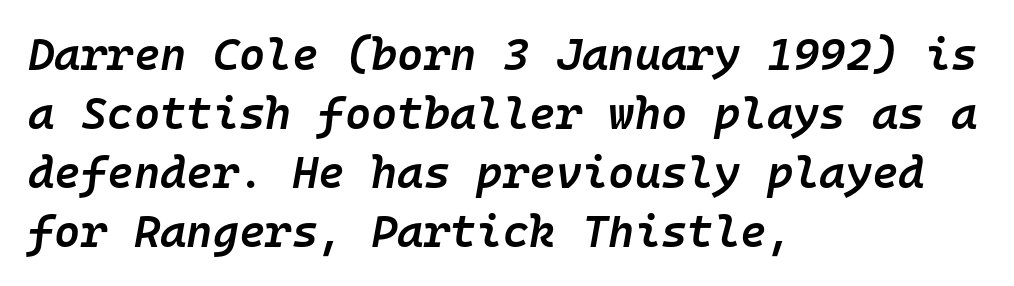
Q: Is the text bold? A: Semi-bold.
Q: Is the text italic (slanted)? A: Yes, it leans right by about 10 degrees.
Q: Is the text underlined? A: No.
Q: How is the paragraph aligned? A: Left-aligned.
Q: Is the spacing between letters normal or unusually wide? A: Normal.
Q: Is the spacing between lines tight, normal or loose? A: Normal.
Q: Width (condensed, normal, or wide)? A: Normal.
Q: Stroke contrast? A: Low.
Q: x-height? A: Medium.
Q: Monospaced? A: Yes.
